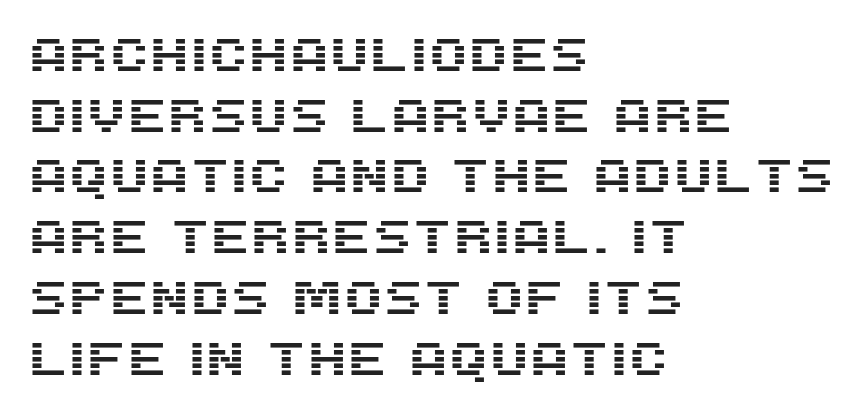
Q: Is the text italic (slanted)? A: No, it is upright.
Q: Is the typeface a serif or a sans-serif typeface? A: Sans-serif.
Q: Is the text underlined? A: No.
Q: How is the paragraph aligned? A: Left-aligned.
Q: Is the spacing between letters normal or unusually wide? A: Normal.
Q: Is the spacing between lines tight, normal or loose? A: Normal.
Q: Width (condensed, normal, or wide)? A: Normal.
Q: Stroke contrast? A: Medium.
Q: x-height? A: Large.
Q: Monospaced? A: No.
